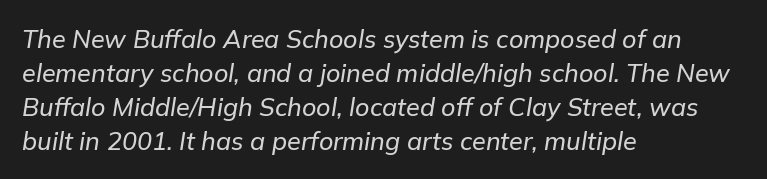
Rule under the text: the space is simply empty. Line starts are locked; line ends wander. Short note: letters normally spaced. Compared with ordinary roman type, these characters are visibly tilted. Summary of vertical rhythm: regular, with standard interline spacing.
